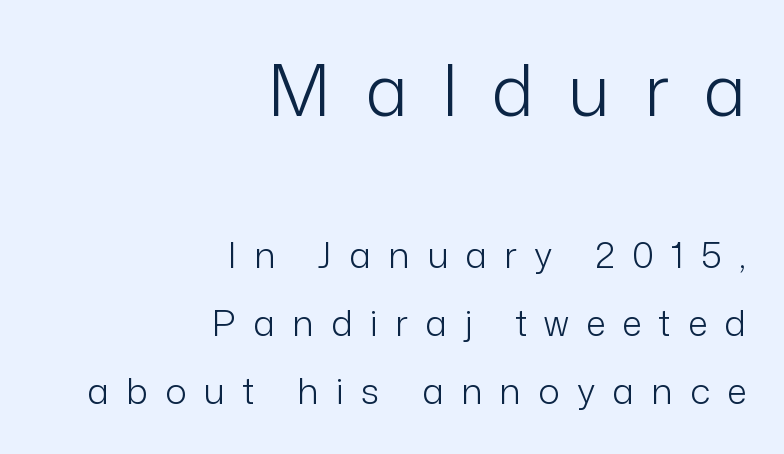
Layout note: lines flush right. To sum up the face: it is a sans, with no serifs. Is the lower block the larger one? No — the upper block carries the bigger type. Summary of weight: not heavy and not bold.
